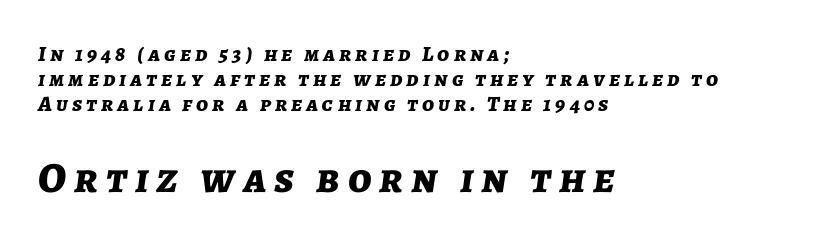
The image shows 43 px bold type, italic (leaning right); set left-aligned, tight line spacing (1.14x), not underlined; the second (bottom) block is 1.95x larger; low stroke contrast and a medium x-height.
